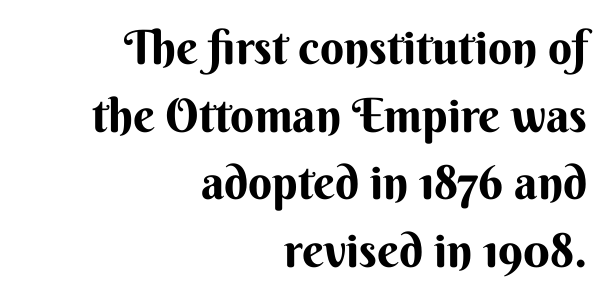
The space directly below the letters is spotless. Successive baselines arrive at the customary interval. Stroke terminals: plain, sans-serif. Observe the ordinary spacing: letters are neighbours, not strangers.
